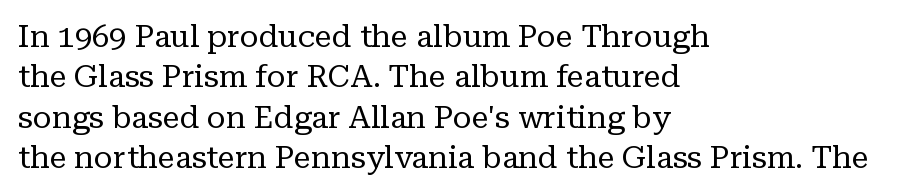
Q: Is the text bold? A: No.
Q: Is the text italic (slanted)? A: No, it is upright.
Q: Is the typeface a serif or a sans-serif typeface? A: Serif.
Q: Is the text underlined? A: No.
Q: How is the paragraph aligned? A: Left-aligned.
Q: Is the spacing between letters normal or unusually wide? A: Normal.
Q: Is the spacing between lines tight, normal or loose? A: Normal.
Q: Width (condensed, normal, or wide)? A: Normal.
Q: Stroke contrast? A: Low.
Q: x-height? A: Medium.
Q: Monospaced? A: No.
